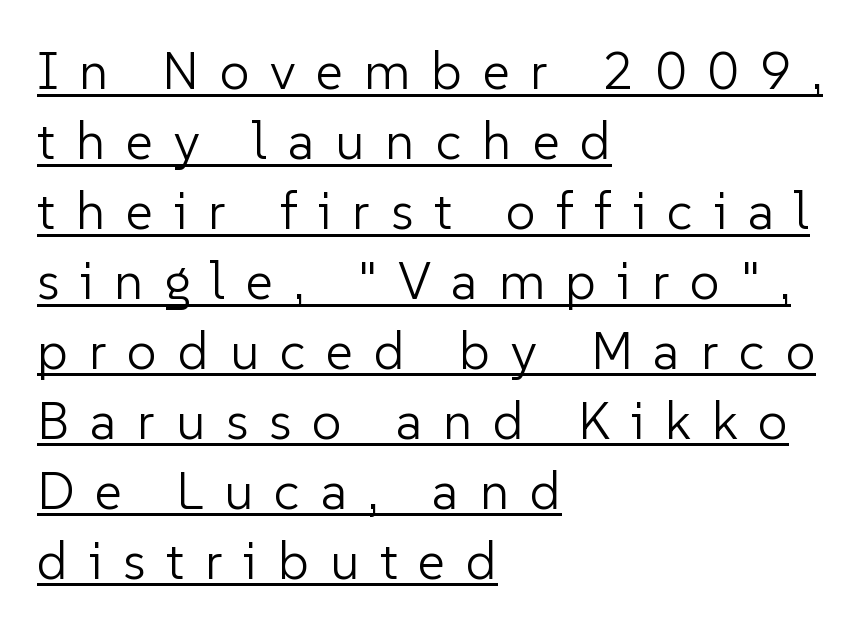
The image shows 53 px light sans-serif type, upright; set left-aligned, normal line spacing (1.32x), unusually wide letter spacing (+0.39 em), underlined; low stroke contrast and a medium x-height.
